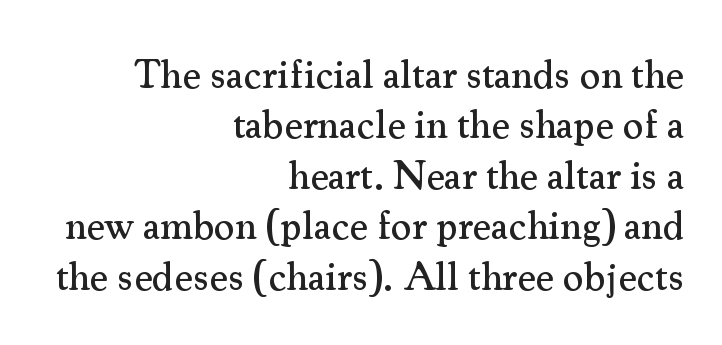
Q: Is the text italic (slanted)? A: No, it is upright.
Q: Is the typeface a serif or a sans-serif typeface? A: Serif.
Q: Is the text underlined? A: No.
Q: How is the paragraph aligned? A: Right-aligned.
Q: Is the spacing between letters normal or unusually wide? A: Normal.
Q: Is the spacing between lines tight, normal or loose? A: Normal.
Q: Width (condensed, normal, or wide)? A: Normal.
Q: Stroke contrast? A: Medium.
Q: x-height? A: Small.
Q: Monospaced? A: No.
